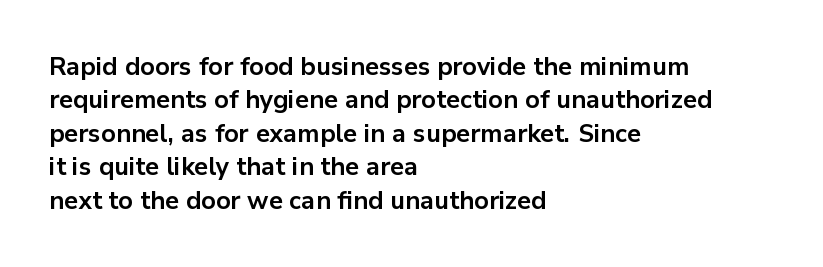
Q: Is the text bold? A: Yes.
Q: Is the text italic (slanted)? A: No, it is upright.
Q: Is the text underlined? A: No.
Q: How is the paragraph aligned? A: Left-aligned.
Q: Is the spacing between letters normal or unusually wide? A: Normal.
Q: Is the spacing between lines tight, normal or loose? A: Normal.
